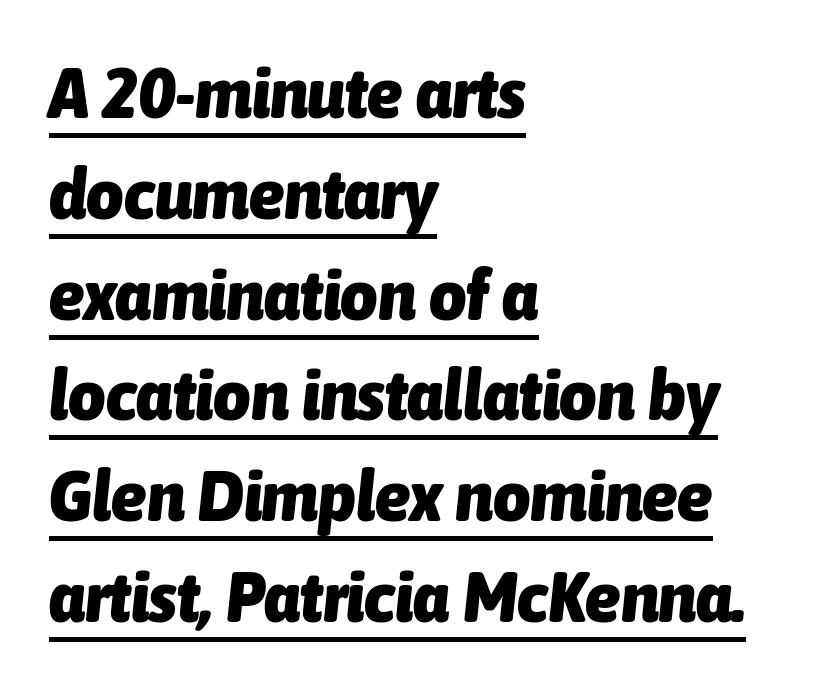
{"italic": "yes", "lean": "right", "slant_degrees": 6, "bold": "yes", "weight": "heavy", "width": "condensed", "stroke_contrast": "low", "x_height": "medium", "monospaced": "no", "underline": "yes", "align": "left", "line_spacing": "normal", "line_spacing_ratio": 1.4, "letter_spacing": "normal", "letter_spacing_em": 0.0, "glyph_px": 72}
